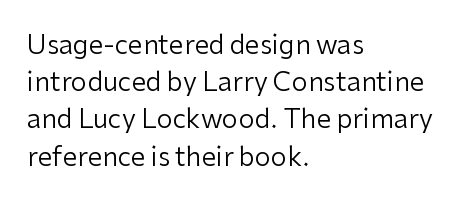
The image shows 26 px text type, upright; set left-aligned, normal line spacing (1.43x), normal letter spacing, not underlined.
